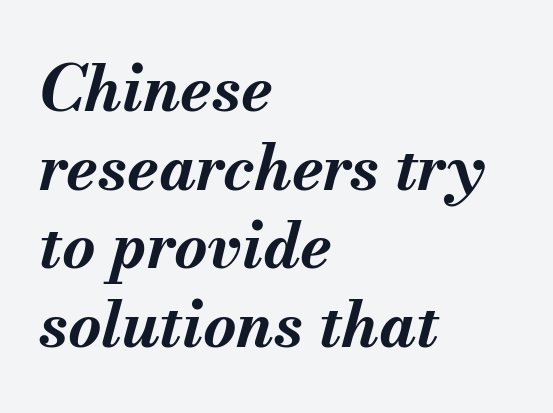
Q: Is the text bold? A: Yes.
Q: Is the text italic (slanted)? A: Yes, it leans right by about 13 degrees.
Q: Is the text underlined? A: No.
Q: How is the paragraph aligned? A: Left-aligned.
Q: Is the spacing between letters normal or unusually wide? A: Normal.
Q: Width (condensed, normal, or wide)? A: Normal.
Q: Stroke contrast? A: Medium.
Q: x-height? A: Small.
Q: Monospaced? A: No.
